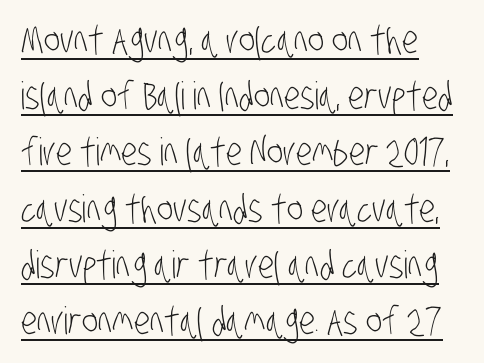
The image shows 38 px light, condensed sans-serif type; set left-aligned, normal line spacing (1.48x), normal letter spacing, underlined; low stroke contrast and a large x-height.
